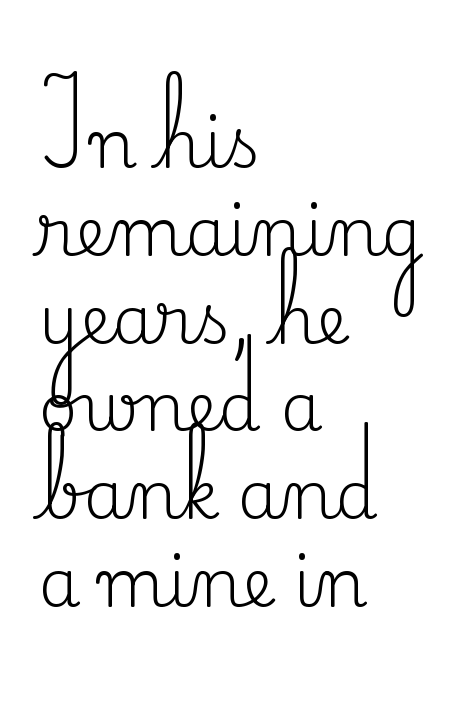
Q: Is the text bold? A: No.
Q: Is the text italic (slanted)? A: No, it is upright.
Q: Is the typeface a serif or a sans-serif typeface? A: Serif.
Q: Is the text underlined? A: No.
Q: How is the paragraph aligned? A: Left-aligned.
Q: Is the spacing between letters normal or unusually wide? A: Normal.
Q: Is the spacing between lines tight, normal or loose? A: Normal.
Q: Width (condensed, normal, or wide)? A: Normal.
Q: Stroke contrast? A: Medium.
Q: x-height? A: Small.
Q: Monospaced? A: No.
